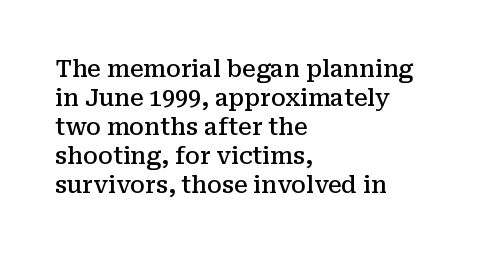
These lines keep a tight, regular rhythm from letter to letter. Horizontally, the lines are justified to the leading edge only. Normally led — the rows are evenly, conventionally spaced. The axis of the letterforms is exactly vertical. Bold? Not quite — semibold, heavier than regular but stopping short.
